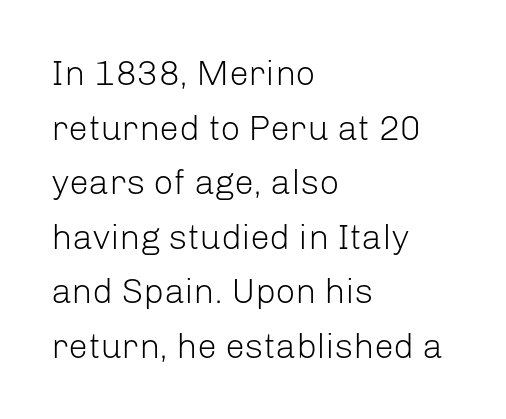
The image shows 35 px light sans-serif type, upright; set left-aligned, normal line spacing (1.56x), normal letter spacing, not underlined; low stroke contrast and a medium x-height.
